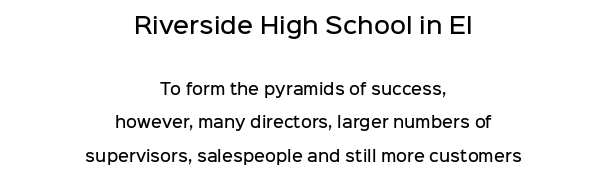
The image shows 22 px text type, upright; set centered, loose line spacing (2.21x), normal letter spacing, not underlined; the first (top) block is 1.47x larger.
